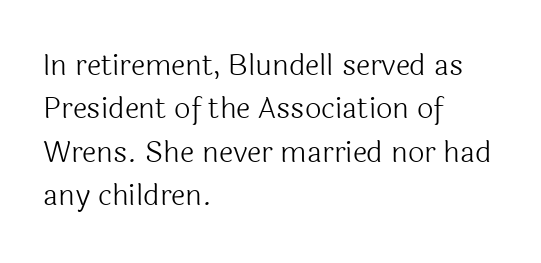
The gap between lines stays unmarked. Every character sits straight up, as roman type does. Nothing unusual about the tracking: characters are spaced as the font intends. In terms of letterform style, serifs are entirely absent. You could not count columns in this text — the font is proportionally spaced. The strokes carry an ordinary text weight at most.
